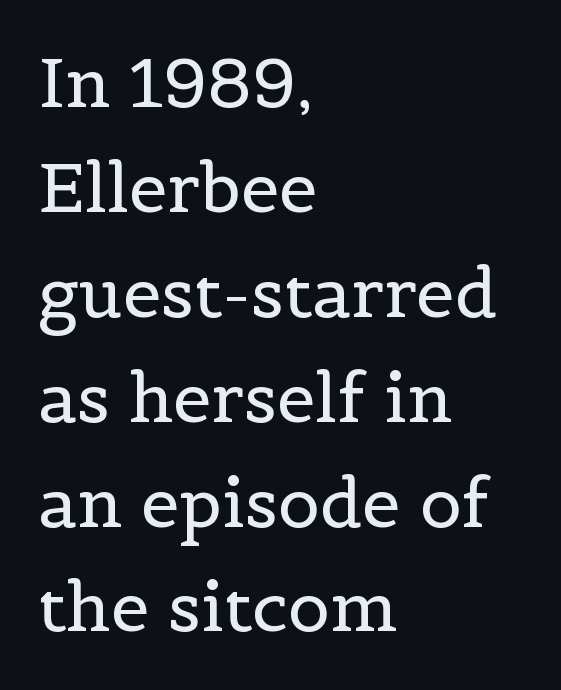
Line spacing here is normal. Caption: standard tracking, unaltered. Check where the strokes stop: tiny serifs finish them off. The face used here is proportionally spaced, like ordinary book or web type.
